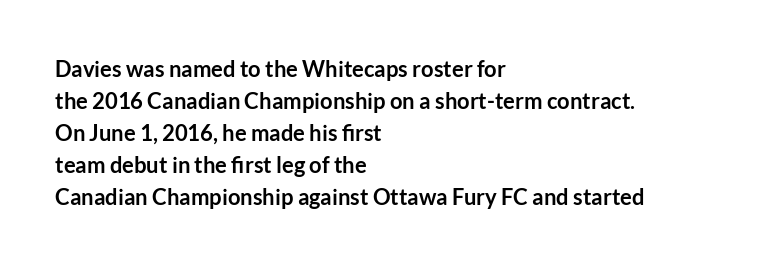
Q: Is the text bold? A: Yes.
Q: Is the text italic (slanted)? A: No, it is upright.
Q: Is the text underlined? A: No.
Q: How is the paragraph aligned? A: Left-aligned.
Q: Is the spacing between letters normal or unusually wide? A: Normal.
Q: Is the spacing between lines tight, normal or loose? A: Normal.
